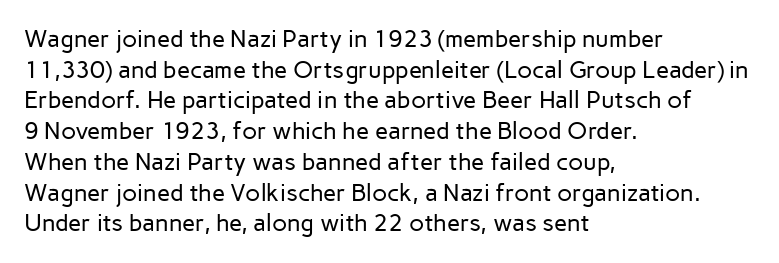
{"italic": "no", "bold": "no", "underline": "no", "align": "left", "line_spacing": "normal", "line_spacing_ratio": 1.28, "letter_spacing": "normal", "letter_spacing_em": 0.0, "glyph_px": 24}
